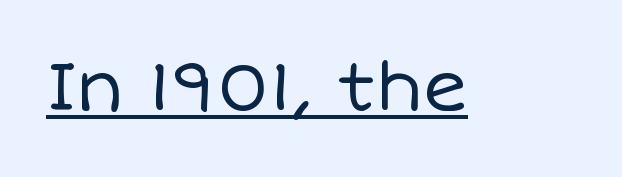
Q: Is the text bold? A: No.
Q: Is the text italic (slanted)? A: No, it is upright.
Q: Is the text underlined? A: Yes.
Q: Is the spacing between letters normal or unusually wide? A: Normal.
Q: Width (condensed, normal, or wide)? A: Normal.
Q: Stroke contrast? A: Low.
Q: x-height? A: Large.
Q: Monospaced? A: No.
